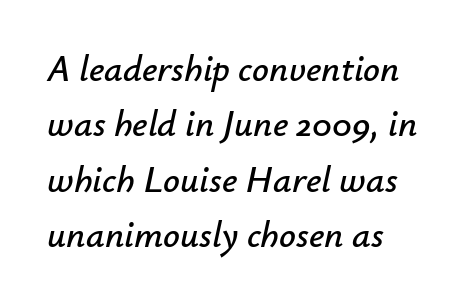
Rows of type keep a routine distance in the vertical direction. Descender tails drop into unmarked territory. The rendering uses natural spacing where letterforms have individual widths. This sample uses an oblique cut, with every glyph tilted off the vertical. Glyph-to-glyph distance matches everyday printed text.
